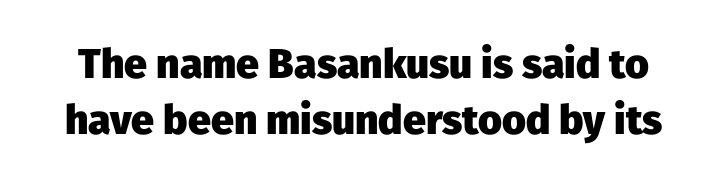
The image shows 41 px heavy sans-serif type, upright; set normal line spacing (1.36x), normal letter spacing, not underlined; low stroke contrast and a medium x-height.
